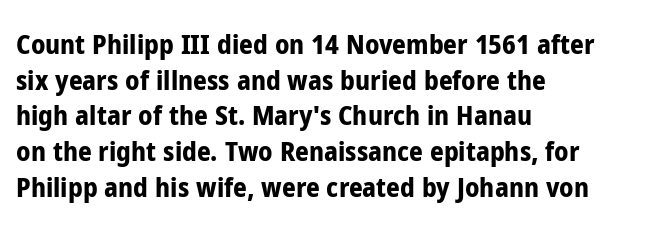
{"italic": "no", "bold": "yes", "underline": "no", "align": "left", "line_spacing": "normal", "line_spacing_ratio": 1.32, "letter_spacing": "normal", "letter_spacing_em": 0.0, "glyph_px": 27}
